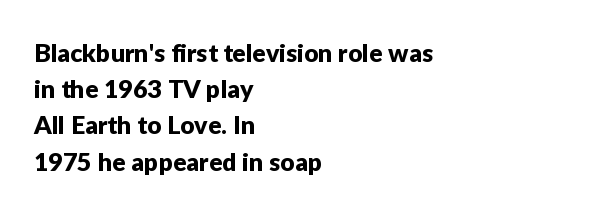
{"italic": "no", "underline": "no", "align": "left", "line_spacing": "normal", "line_spacing_ratio": 1.45, "letter_spacing": "normal", "letter_spacing_em": 0.0, "glyph_px": 25}
